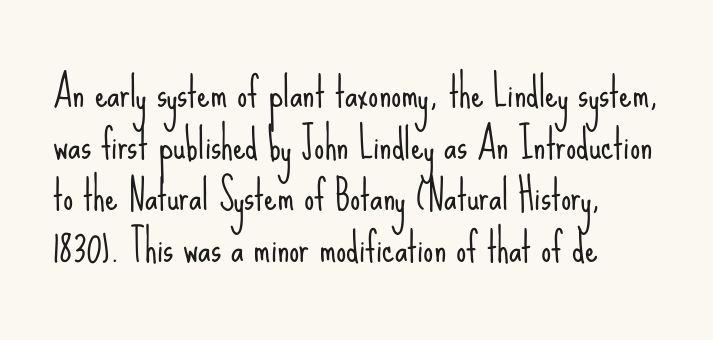
Q: Is the text bold? A: No.
Q: Is the text italic (slanted)? A: No, it is upright.
Q: Is the typeface a serif or a sans-serif typeface? A: Sans-serif.
Q: Is the text underlined? A: No.
Q: How is the paragraph aligned? A: Left-aligned.
Q: Is the spacing between letters normal or unusually wide? A: Normal.
Q: Is the spacing between lines tight, normal or loose? A: Normal.
Q: Width (condensed, normal, or wide)? A: Condensed.
Q: Stroke contrast? A: Low.
Q: x-height? A: Small.
Q: Monospaced? A: No.
